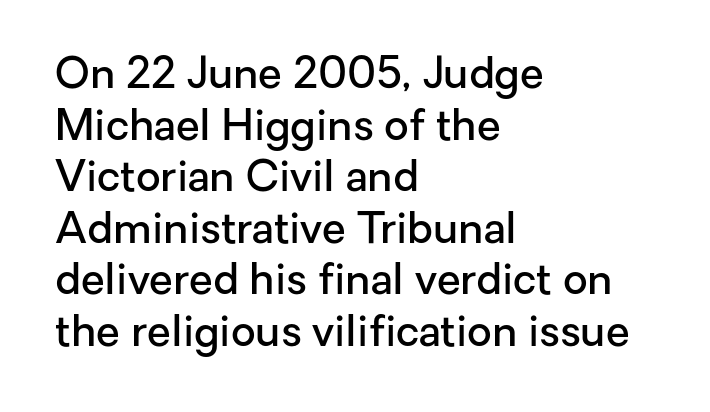
{"serif": "no", "italic": "no", "bold": "semi", "weight": "semibold", "width": "normal", "stroke_contrast": "low", "x_height": "medium", "monospaced": "no", "underline": "no", "align": "left", "line_spacing_ratio": 1.2, "letter_spacing": "normal", "letter_spacing_em": 0.0, "glyph_px": 43}
